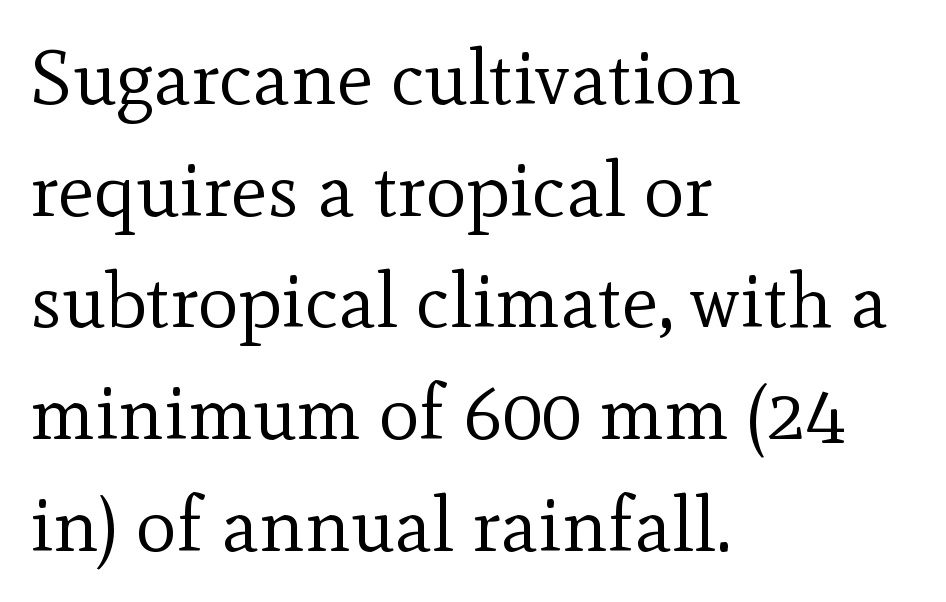
Honestly, the letter spacing is just normal — you wouldn't notice it. Character widths vary here, with narrow letters taking less room than wide ones. This block has exactly the height ordinary leading produces. Yep, those are serifs on the letters.
